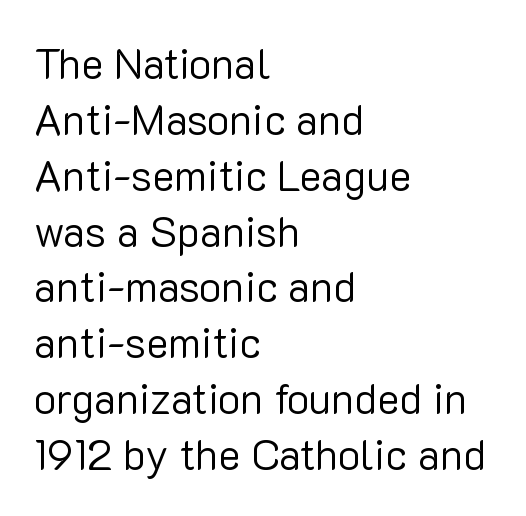
Q: Is the text bold? A: No.
Q: Is the text italic (slanted)? A: No, it is upright.
Q: Is the typeface a serif or a sans-serif typeface? A: Sans-serif.
Q: Is the text underlined? A: No.
Q: How is the paragraph aligned? A: Left-aligned.
Q: Is the spacing between letters normal or unusually wide? A: Normal.
Q: Is the spacing between lines tight, normal or loose? A: Normal.
Q: Width (condensed, normal, or wide)? A: Normal.
Q: Stroke contrast? A: Low.
Q: x-height? A: Medium.
Q: Monospaced? A: No.
